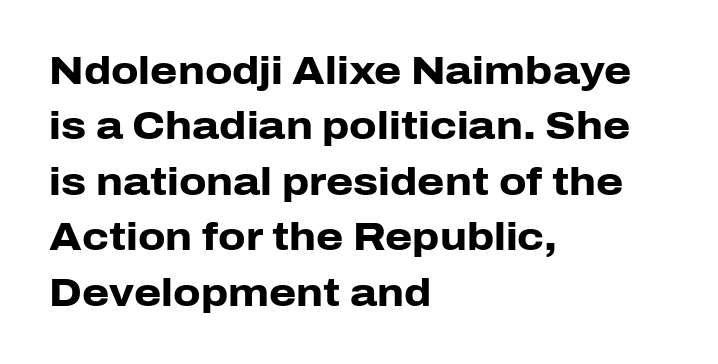
The letters stand upright; this is a roman face. Every row of glyphs begins at an identical x-position on the left. Varying glyph widths throughout — classic text-font behaviour. A dark, heavy texture on the line: the type is bold. Each new line begins a customary step beneath the previous one. Each word holds together tightly as a unit, with standard inter-letter gaps.
